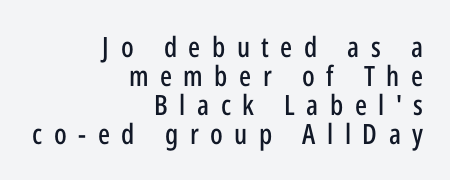
Unlike italic type, these characters show no tilt at all. Line endings align vertically; line beginnings do not. Is this a sans? Yes — the strokes have no serifs. Each letter keeps its own natural width here, so spacing adapts to shape. Cramped leading. Each row of text sits above clean, open space.
